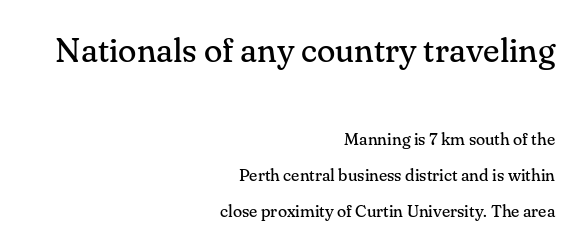
The image shows 34 px regular-weight serif type, upright; set right-aligned, loose line spacing (2.13x), normal letter spacing, not underlined; the first (top) block is 2.0x larger; medium stroke contrast and a small x-height.
